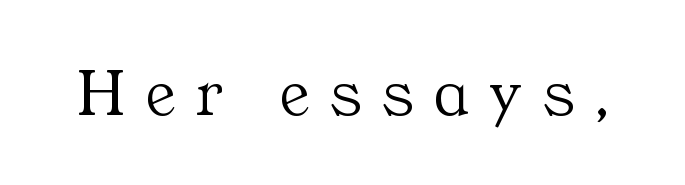
The image shows 68 px light serif type, upright; set unusually wide letter spacing (+0.31 em), not underlined; medium stroke contrast and a medium x-height.
